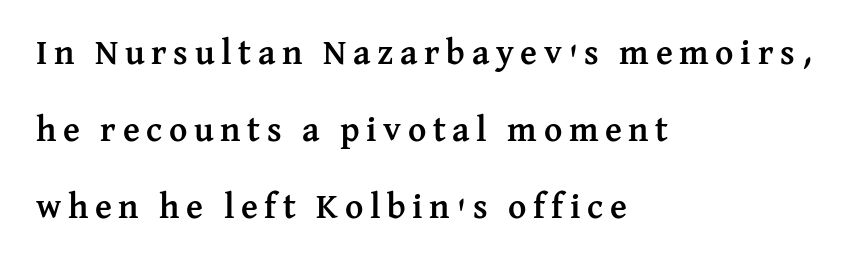
Q: Is the text bold? A: Yes.
Q: Is the text italic (slanted)? A: No, it is upright.
Q: Is the typeface a serif or a sans-serif typeface? A: Serif.
Q: Is the text underlined? A: No.
Q: How is the paragraph aligned? A: Left-aligned.
Q: Is the spacing between lines tight, normal or loose? A: Loose.
Q: Width (condensed, normal, or wide)? A: Normal.
Q: Stroke contrast? A: Medium.
Q: x-height? A: Medium.
Q: Monospaced? A: No.
